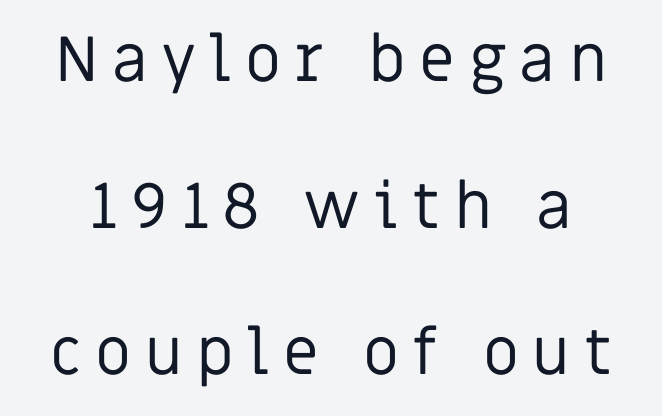
The image shows 64 px regular-weight sans-serif type, upright; set loose line spacing (2.29x), unusually wide letter spacing (+0.21 em), not underlined; low stroke contrast and a large x-height.
